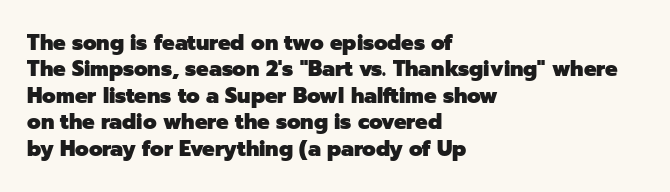
{"italic": "no", "bold": "yes", "underline": "no", "align": "left", "line_spacing": "normal", "line_spacing_ratio": 1.26, "letter_spacing": "normal", "letter_spacing_em": 0.0, "glyph_px": 21}
